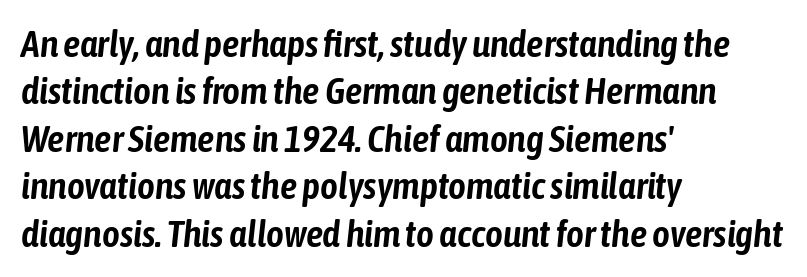
Q: Is the text italic (slanted)? A: Yes, it leans right by about 6 degrees.
Q: Is the text underlined? A: No.
Q: How is the paragraph aligned? A: Left-aligned.
Q: Is the spacing between letters normal or unusually wide? A: Normal.
Q: Is the spacing between lines tight, normal or loose? A: Normal.
Q: Width (condensed, normal, or wide)? A: Condensed.
Q: Stroke contrast? A: Low.
Q: x-height? A: Medium.
Q: Monospaced? A: No.
